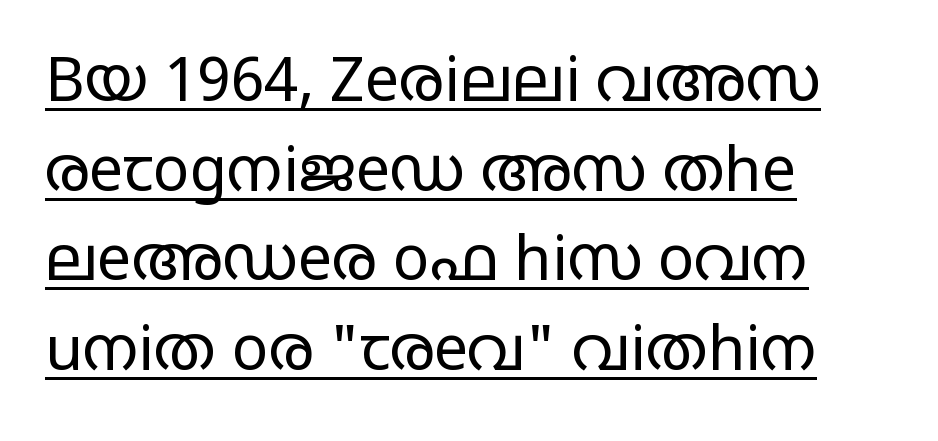
Q: Is the text bold? A: No.
Q: Is the text italic (slanted)? A: No, it is upright.
Q: Is the typeface a serif or a sans-serif typeface? A: Sans-serif.
Q: Is the text underlined? A: Yes.
Q: How is the paragraph aligned? A: Left-aligned.
Q: Is the spacing between letters normal or unusually wide? A: Normal.
Q: Is the spacing between lines tight, normal or loose? A: Normal.
Q: Width (condensed, normal, or wide)? A: Wide.
Q: Stroke contrast? A: Low.
Q: x-height? A: Large.
Q: Monospaced? A: No.
